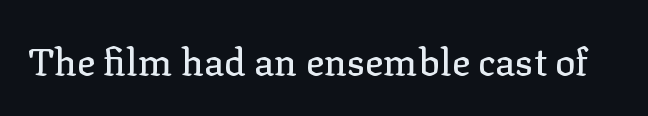
Q: Is the text italic (slanted)? A: No, it is upright.
Q: Is the typeface a serif or a sans-serif typeface? A: Serif.
Q: Is the text underlined? A: No.
Q: Is the spacing between letters normal or unusually wide? A: Normal.
Q: Width (condensed, normal, or wide)? A: Normal.
Q: Stroke contrast? A: Low.
Q: x-height? A: Medium.
Q: Monospaced? A: No.
